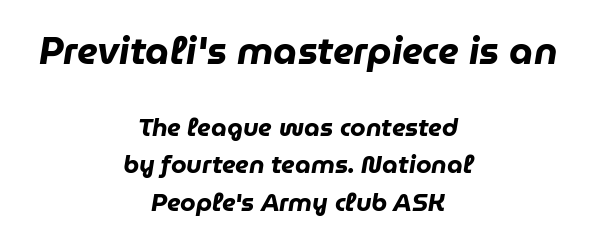
The image shows 38 px heavy type, italic (leaning right); set centered, normal line spacing (1.49x), normal letter spacing, not underlined; the first (top) block is 1.52x larger; low stroke contrast and a medium x-height.
